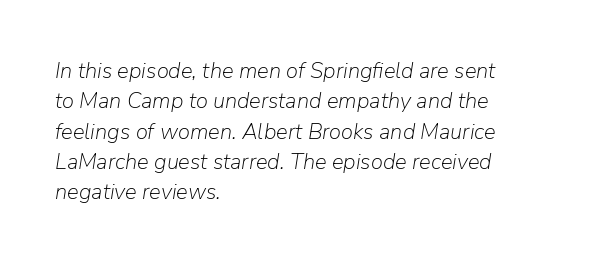
The image shows 22 px text type, italic (leaning right); set left-aligned, normal line spacing (1.38x), normal letter spacing, not underlined.
